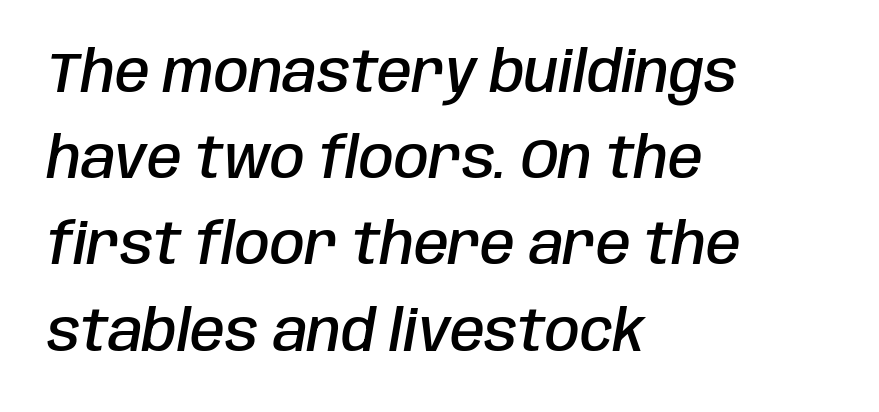
{"italic": "yes", "lean": "right", "slant_degrees": 10, "bold": "semi", "weight": "semibold", "width": "condensed", "stroke_contrast": "low", "x_height": "large", "monospaced": "no", "underline": "no", "align": "left", "line_spacing": "normal", "line_spacing_ratio": 1.54, "letter_spacing": "normal", "letter_spacing_em": 0.0, "glyph_px": 56}
